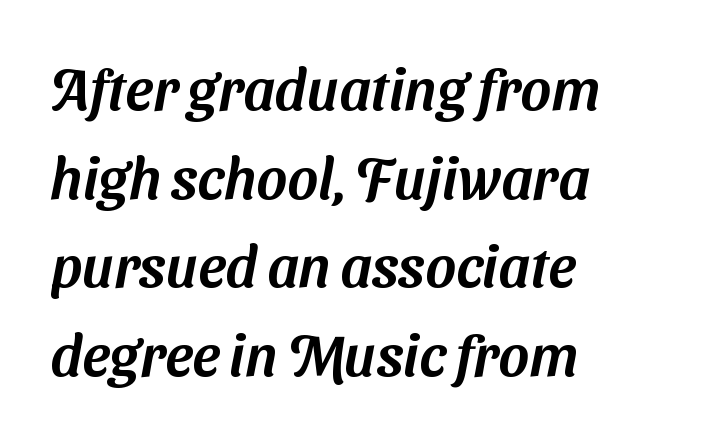
Left-aligned paragraph, ragged on the right. Looks like regular typesetting: each glyph gets only the width it needs. Successive baselines arrive at the customary interval. You could call the tracking neutral — neither tight nor loose.
